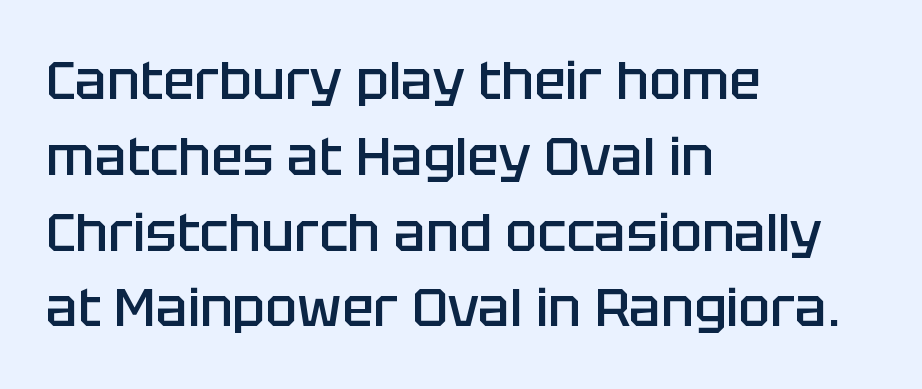
The passage shown stacks its lines at a standard gap. A typesetter would call this proportional, since set widths differ per character. If you drew a ruler down the left edge, every line would touch it. Strokes here are thickened, but only to semibold level. Students, note that the glyphs here touch the page at normal intervals.
